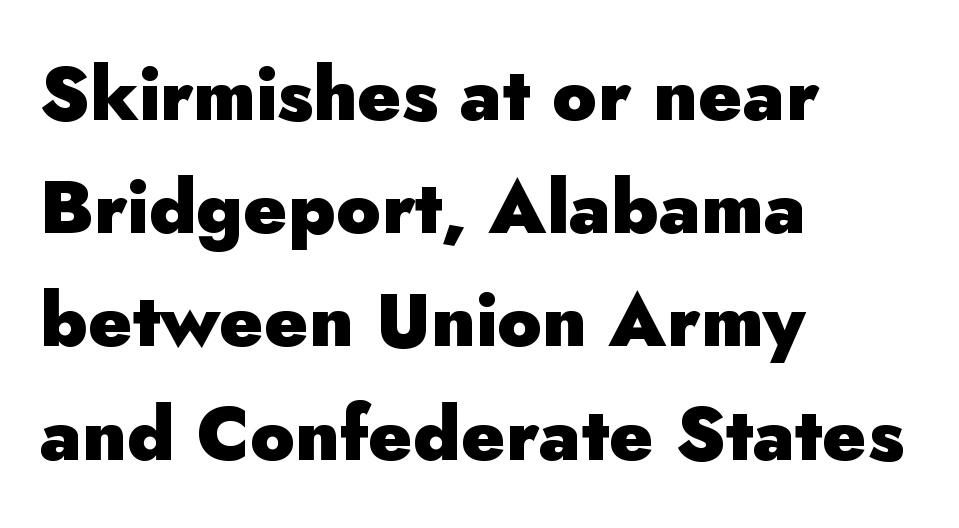
Q: Is the text bold? A: Yes.
Q: Is the text italic (slanted)? A: No, it is upright.
Q: Is the typeface a serif or a sans-serif typeface? A: Sans-serif.
Q: Is the text underlined? A: No.
Q: How is the paragraph aligned? A: Left-aligned.
Q: Is the spacing between letters normal or unusually wide? A: Normal.
Q: Is the spacing between lines tight, normal or loose? A: Normal.
Q: Width (condensed, normal, or wide)? A: Normal.
Q: Stroke contrast? A: Low.
Q: x-height? A: Small.
Q: Monospaced? A: No.
